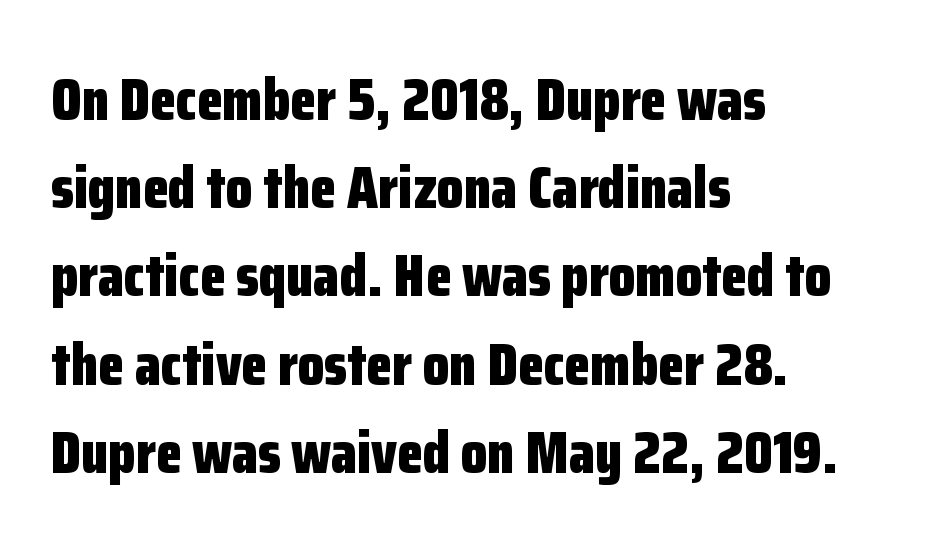
The image shows 60 px bold, condensed sans-serif type, upright; set left-aligned, normal line spacing (1.47x), normal letter spacing, not underlined; low stroke contrast and a medium x-height.
